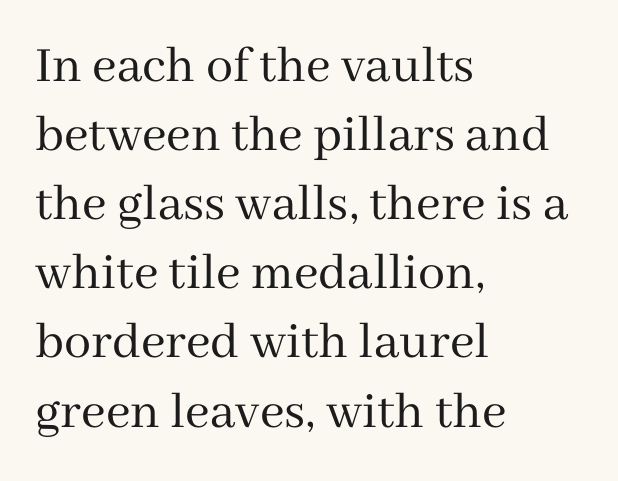
{"serif": "yes", "italic": "no", "bold": "no", "weight": "regular", "width": "normal", "stroke_contrast": "medium", "x_height": "medium", "monospaced": "no", "underline": "no", "align": "left", "line_spacing": "normal", "line_spacing_ratio": 1.28, "letter_spacing": "normal", "letter_spacing_em": 0.0, "glyph_px": 54}
